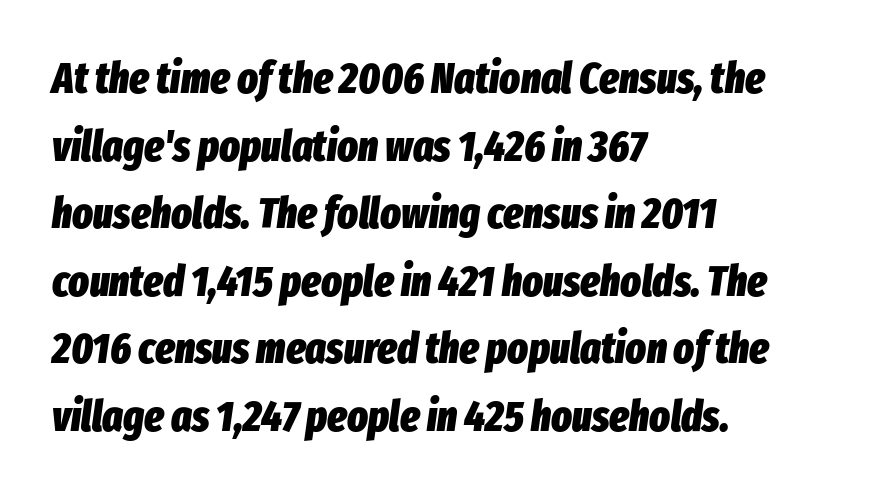
{"italic": "yes", "lean": "right", "slant_degrees": 8, "bold": "yes", "weight": "heavy", "width": "condensed", "stroke_contrast": "low", "x_height": "medium", "monospaced": "no", "underline": "no", "align": "left", "line_spacing": "normal", "line_spacing_ratio": 1.57, "letter_spacing": "normal", "letter_spacing_em": 0.0, "glyph_px": 43}
